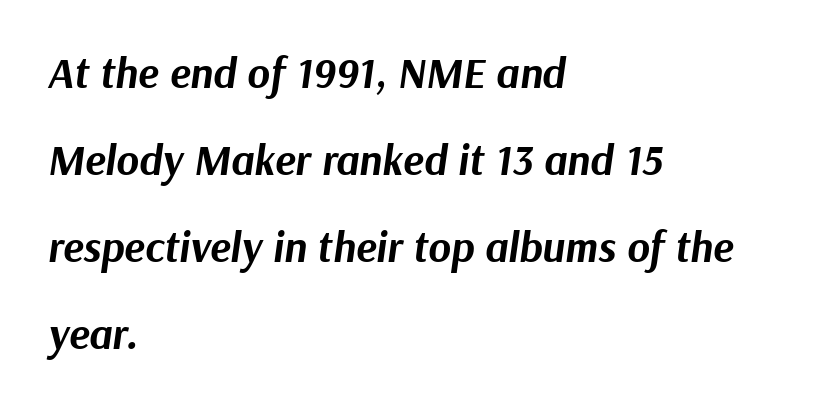
The image shows 43 px bold type, italic (leaning right); set left-aligned, loose line spacing (2.02x), normal letter spacing, not underlined; medium stroke contrast and a medium x-height.
